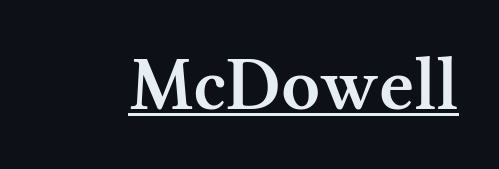
Q: Is the text bold? A: Semi-bold.
Q: Is the text italic (slanted)? A: No, it is upright.
Q: Is the typeface a serif or a sans-serif typeface? A: Serif.
Q: Is the text underlined? A: Yes.
Q: Is the spacing between letters normal or unusually wide? A: Normal.
Q: Width (condensed, normal, or wide)? A: Normal.
Q: Stroke contrast? A: Medium.
Q: x-height? A: Medium.
Q: Monospaced? A: No.
